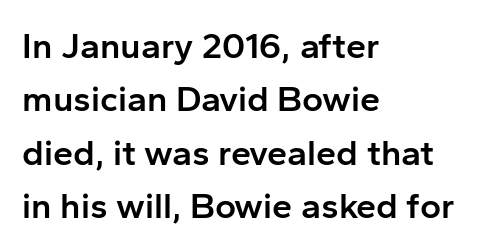
I'd describe the lettering as semibold — firm but not a full bold. If you drew a line through each stem, it would be perfectly vertical. The letters sit at their default tracking, neither squeezed nor spread. Honestly, there is no underline to notice here at all.
